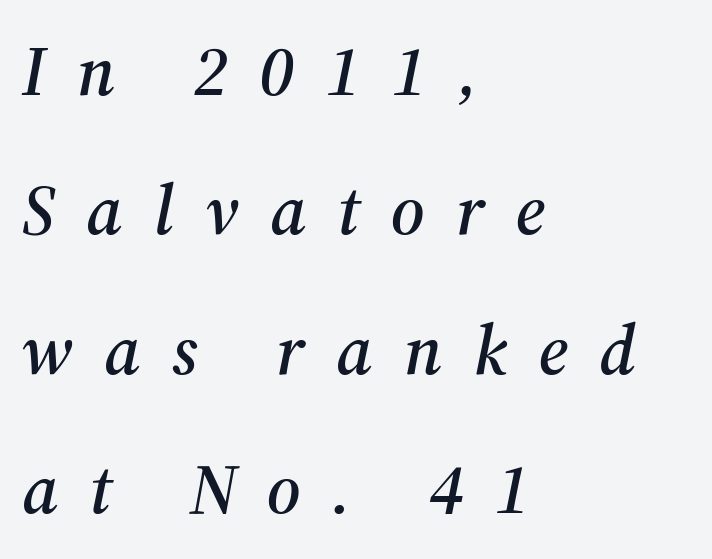
The image shows 70 px serif type, italic (leaning right); set left-aligned, loose line spacing (1.99x), unusually wide letter spacing (+0.45 em), not underlined; medium stroke contrast and a medium x-height.
